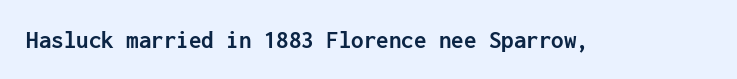
{"italic": "no", "bold": "yes", "underline": "no", "letter_spacing": "normal", "letter_spacing_em": 0.0, "glyph_px": 25}
